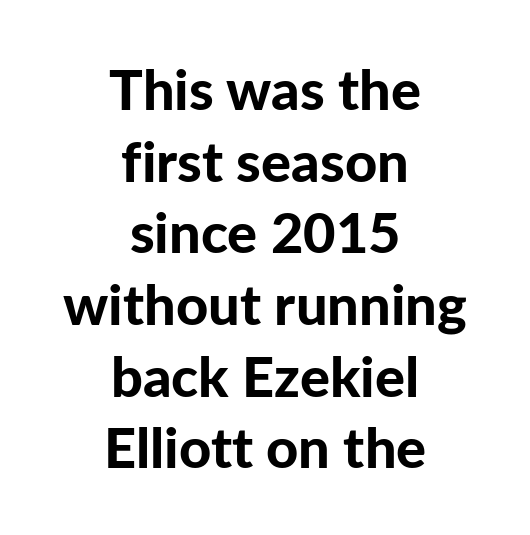
Q: Is the text bold? A: Yes.
Q: Is the text italic (slanted)? A: No, it is upright.
Q: Is the typeface a serif or a sans-serif typeface? A: Sans-serif.
Q: Is the text underlined? A: No.
Q: How is the paragraph aligned? A: Centered.
Q: Is the spacing between letters normal or unusually wide? A: Normal.
Q: Is the spacing between lines tight, normal or loose? A: Normal.
Q: Width (condensed, normal, or wide)? A: Normal.
Q: Stroke contrast? A: Low.
Q: x-height? A: Medium.
Q: Monospaced? A: No.
